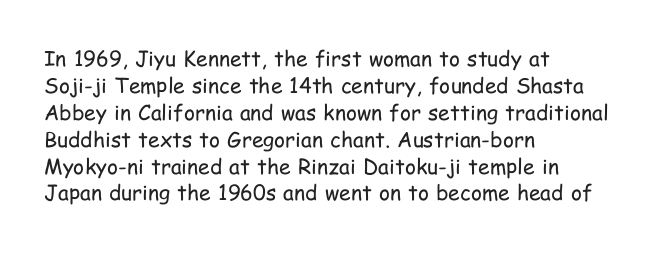
The image shows 21 px text type, upright; set left-aligned, normal line spacing (1.28x), normal letter spacing, not underlined.
